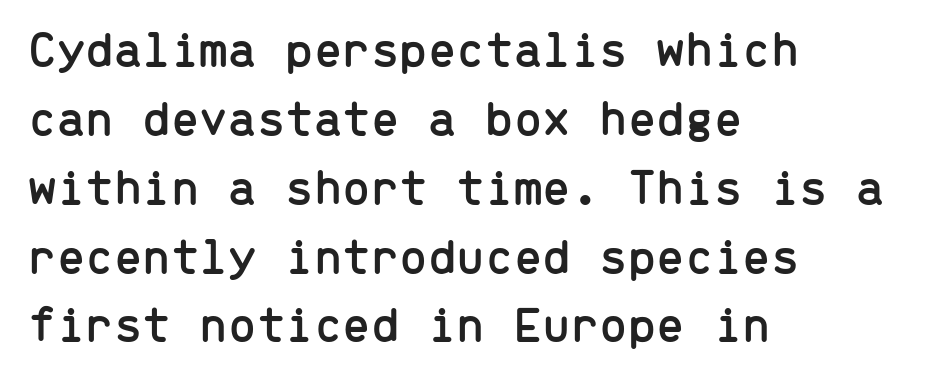
Each row of text sits above clean, open space. A typesetter would label this face a sans. The gaps between neighbouring characters are ordinary and unremarkable. The lettering holds an erect, upright posture throughout. The rendering uses typewriter-style spacing with identical character cells.
